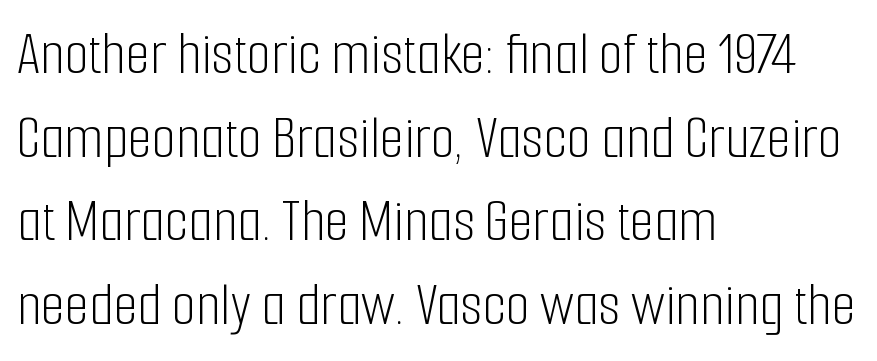
The image shows 62 px light, condensed sans-serif type, upright; set left-aligned, normal line spacing (1.35x), normal letter spacing, not underlined; low stroke contrast and a medium x-height.
